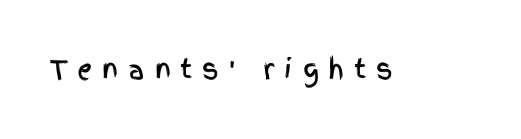
{"italic": "no", "underline": "no", "letter_spacing": "wide", "letter_spacing_em": 0.37, "glyph_px": 26}
